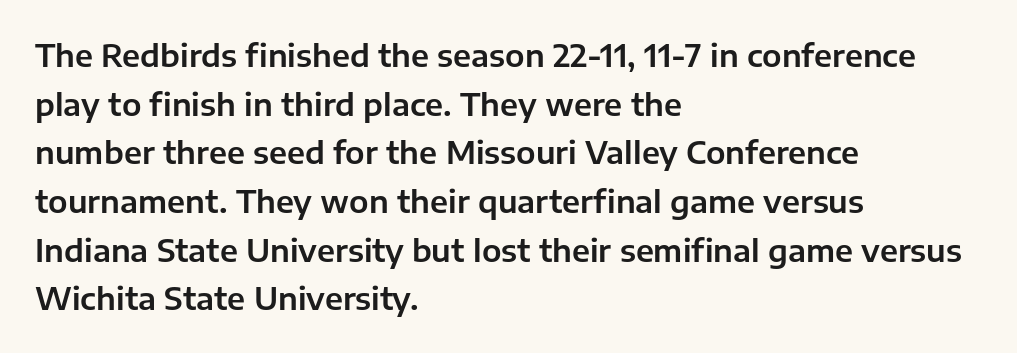
Nope, no serifs anywhere on these letters. The letters stand upright; this is a roman face. These lines sit exactly where default settings would place them. The zone under the glyphs is completely vacant. Does extra space separate the letters? No, they use regular spacing.
